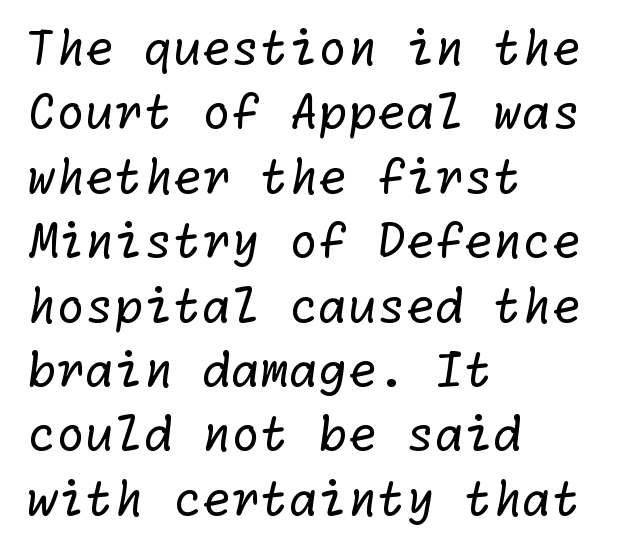
The image shows 47 px regular-weight sans-serif type; set left-aligned, normal line spacing (1.37x), normal letter spacing, not underlined; low stroke contrast and a medium x-height.
